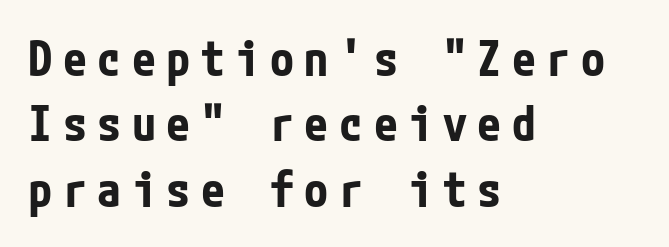
Q: Is the text bold? A: Yes.
Q: Is the text italic (slanted)? A: No, it is upright.
Q: Is the typeface a serif or a sans-serif typeface? A: Sans-serif.
Q: Is the text underlined? A: No.
Q: How is the paragraph aligned? A: Left-aligned.
Q: Is the spacing between letters normal or unusually wide? A: Unusually wide.
Q: Is the spacing between lines tight, normal or loose? A: Normal.
Q: Width (condensed, normal, or wide)? A: Condensed.
Q: Stroke contrast? A: Low.
Q: x-height? A: Medium.
